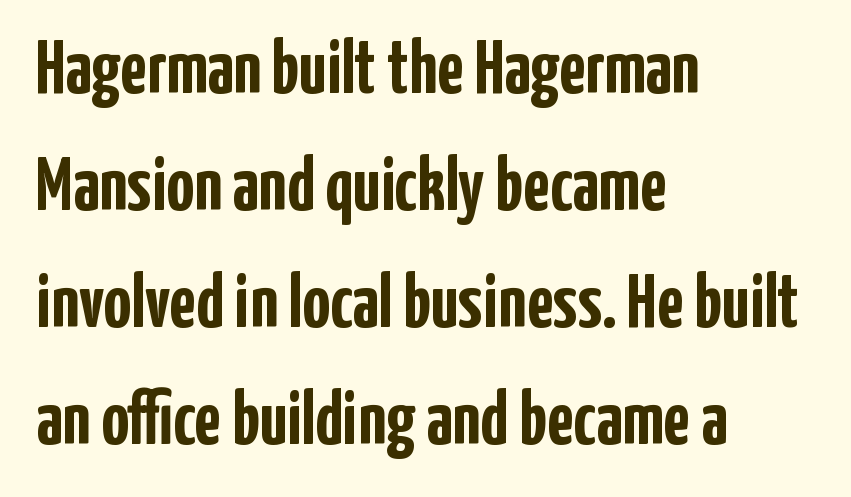
Q: Is the text bold? A: Yes.
Q: Is the text italic (slanted)? A: No, it is upright.
Q: Is the typeface a serif or a sans-serif typeface? A: Sans-serif.
Q: Is the text underlined? A: No.
Q: How is the paragraph aligned? A: Left-aligned.
Q: Is the spacing between letters normal or unusually wide? A: Normal.
Q: Is the spacing between lines tight, normal or loose? A: Normal.
Q: Width (condensed, normal, or wide)? A: Condensed.
Q: Stroke contrast? A: Low.
Q: x-height? A: Medium.
Q: Monospaced? A: No.
